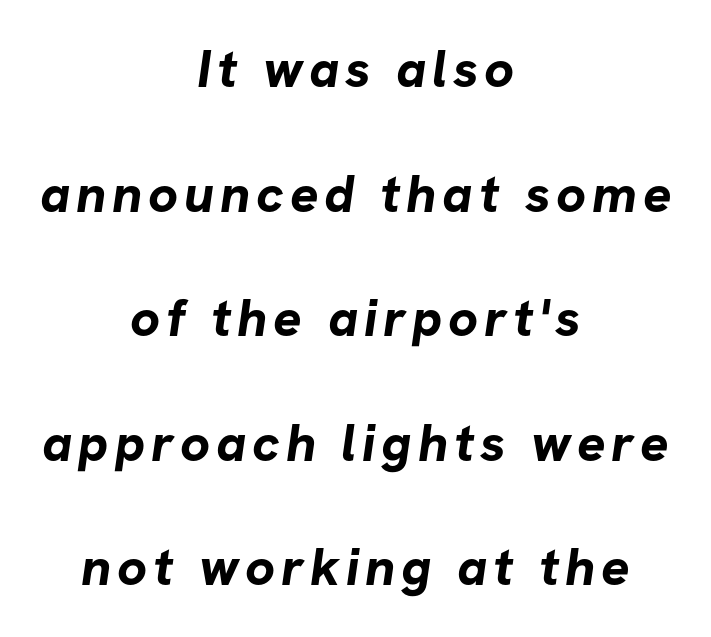
{"serif": "no", "bold": "yes", "weight": "bold", "width": "normal", "stroke_contrast": "low", "x_height": "medium", "monospaced": "no", "underline": "no", "align": "center", "line_spacing": "loose", "line_spacing_ratio": 2.35, "glyph_px": 53}
